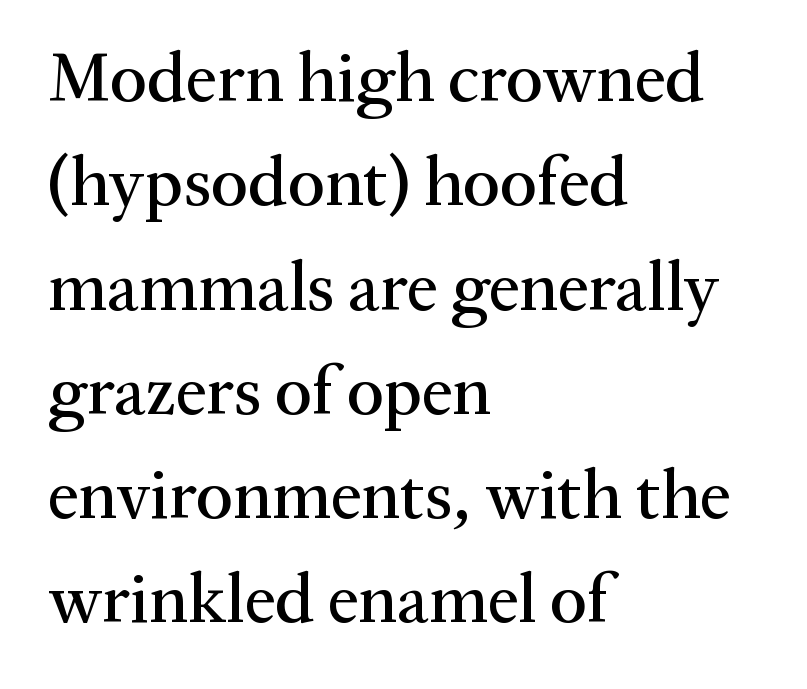
Spacing verdict: proportional, widths tailored to each character. Every row of glyphs begins at an identical x-position on the left. Posture: straight, roman, zero tilt. Clear beneath every line of the passage. Successive baselines arrive at the customary interval.
